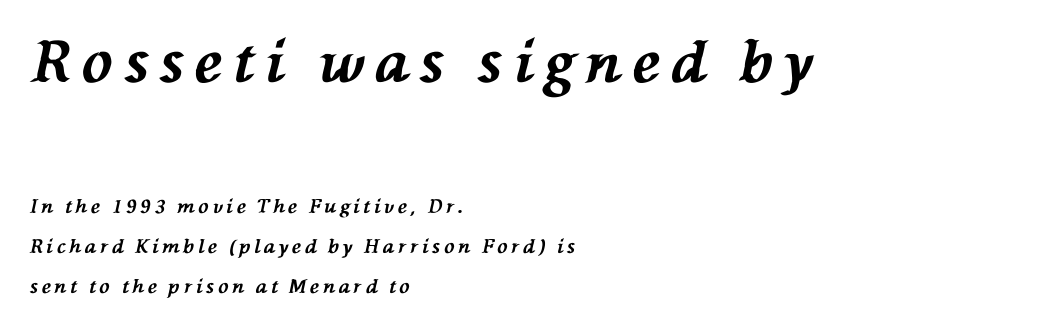
Q: Is the text bold? A: Yes.
Q: Is the text italic (slanted)? A: Yes, it leans left by about 76 degrees.
Q: Is the text underlined? A: No.
Q: How is the paragraph aligned? A: Left-aligned.
Q: Is the spacing between letters normal or unusually wide? A: Unusually wide.
Q: Is the spacing between lines tight, normal or loose? A: Loose.
Q: Which block of text is set in a larger size, the first (top) or the second (bottom)? A: The first (top) one.
Q: Width (condensed, normal, or wide)? A: Normal.
Q: Stroke contrast? A: Medium.
Q: x-height? A: Medium.
Q: Monospaced? A: No.
